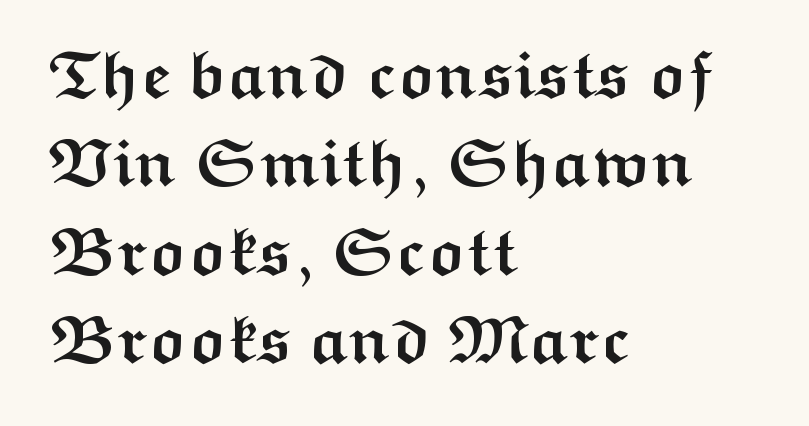
{"serif": "no", "italic": "no", "bold": "yes", "weight": "semibold", "width": "wide", "stroke_contrast": "medium", "x_height": "medium", "monospaced": "no", "underline": "no", "align": "left", "line_spacing": "normal", "line_spacing_ratio": 1.34, "letter_spacing": "normal", "letter_spacing_em": 0.0, "glyph_px": 66}
